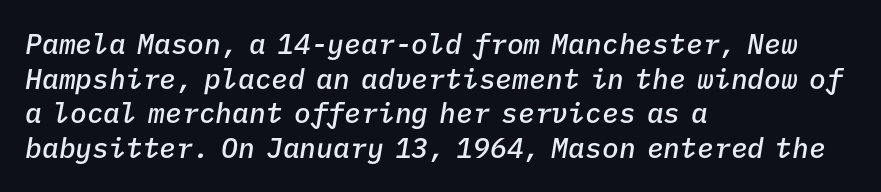
Note the uniform advance width — an 'i' takes as much space as an 'm'. Tall strokes in this sample are angled rather than plumb. The foot of each line stays bare and open. You could call the tracking neutral — neither tight nor loose. I'd describe the lettering as semibold — firm but not a full bold. One-word summary of the alignment: left.
